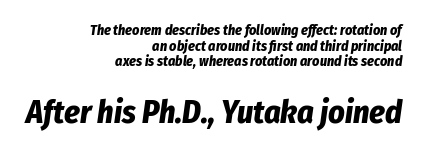
Q: Is the text bold? A: Yes.
Q: Is the text italic (slanted)? A: Yes, it leans right by about 8 degrees.
Q: Is the text underlined? A: No.
Q: How is the paragraph aligned? A: Right-aligned.
Q: Is the spacing between letters normal or unusually wide? A: Normal.
Q: Is the spacing between lines tight, normal or loose? A: Tight.
Q: Which block of text is set in a larger size, the first (top) or the second (bottom)? A: The second (bottom) one.
Q: Width (condensed, normal, or wide)? A: Condensed.
Q: Stroke contrast? A: Low.
Q: x-height? A: Medium.
Q: Monospaced? A: No.
